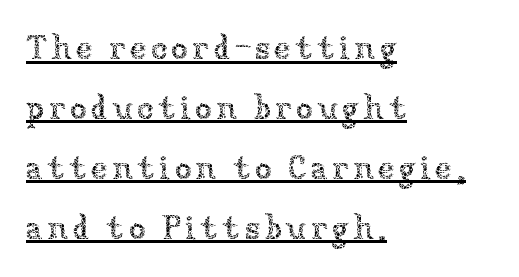
{"italic": "no", "bold": "no", "weight": "thin", "width": "normal", "stroke_contrast": "low", "x_height": "medium", "monospaced": "no", "underline": "yes", "align": "left", "line_spacing_ratio": 1.76, "glyph_px": 34}
